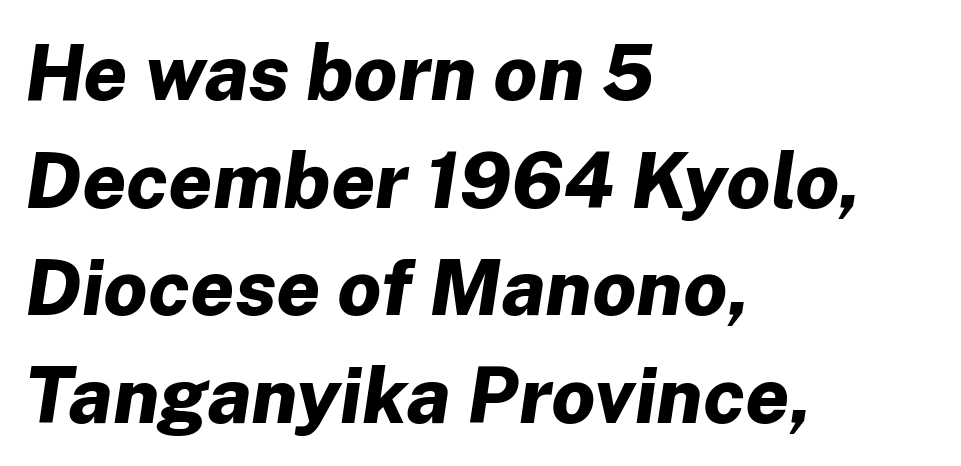
{"italic": "yes", "lean": "right", "slant_degrees": 8, "bold": "yes", "weight": "bold", "width": "normal", "stroke_contrast": "low", "x_height": "medium", "monospaced": "no", "underline": "no", "align": "left", "line_spacing": "normal", "line_spacing_ratio": 1.38, "letter_spacing": "normal", "letter_spacing_em": 0.0, "glyph_px": 78}
